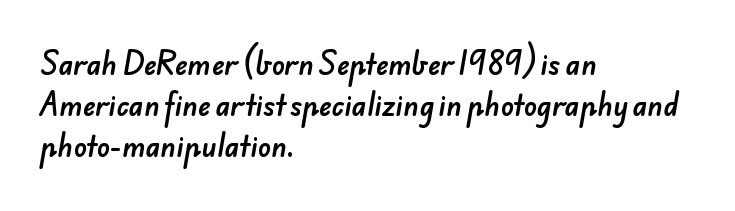
The image shows 27 px text type; set left-aligned, normal line spacing (1.52x), normal letter spacing, not underlined.
